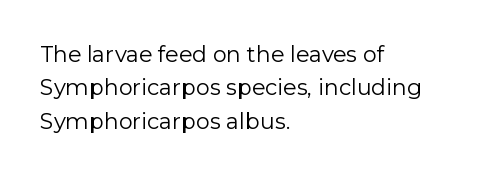
Q: Is the text bold? A: No.
Q: Is the text italic (slanted)? A: No, it is upright.
Q: Is the text underlined? A: No.
Q: How is the paragraph aligned? A: Left-aligned.
Q: Is the spacing between letters normal or unusually wide? A: Normal.
Q: Is the spacing between lines tight, normal or loose? A: Normal.
